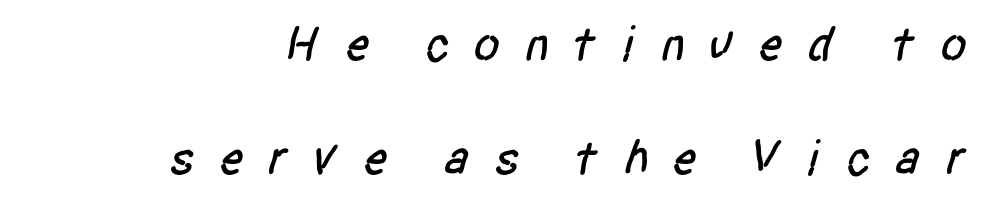
Q: Is the typeface a serif or a sans-serif typeface? A: Sans-serif.
Q: Is the text underlined? A: No.
Q: How is the paragraph aligned? A: Right-aligned.
Q: Is the spacing between letters normal or unusually wide? A: Unusually wide.
Q: Is the spacing between lines tight, normal or loose? A: Loose.
Q: Width (condensed, normal, or wide)? A: Condensed.
Q: Stroke contrast? A: Low.
Q: x-height? A: Large.
Q: Monospaced? A: No.
